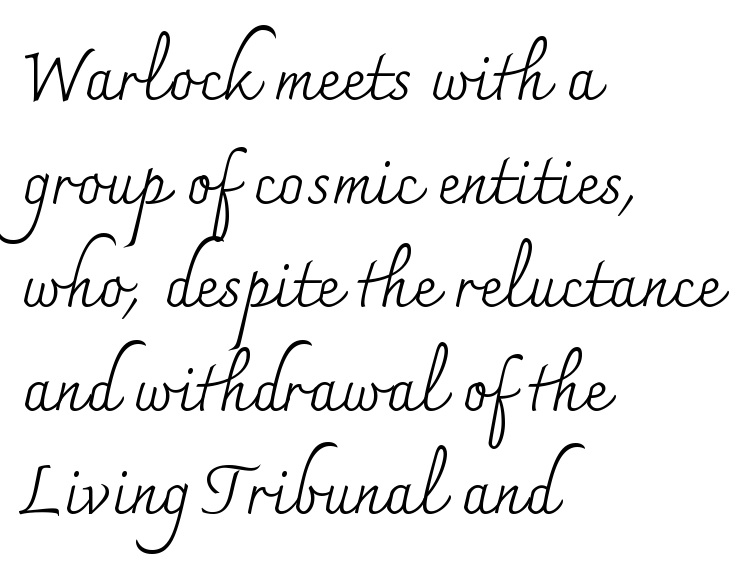
What's the leading like? Ordinary, nothing unusual. This reads as an unemphasized weight, regular at the heaviest. You could not count columns in this text — the font is proportionally spaced. Short and long lines alike share a common starting point at left. The glyphs are unaccompanied by any horizontal stroke below them.
